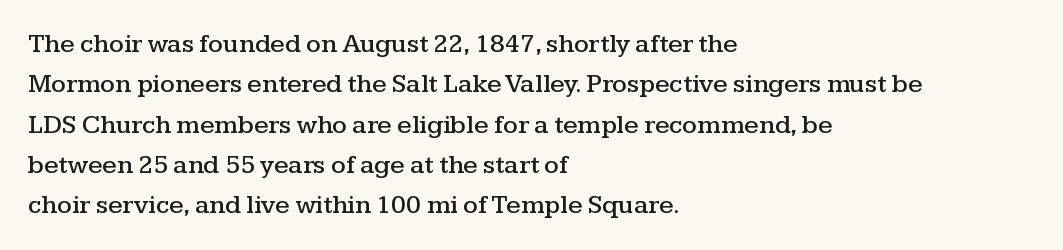
This rendering uses left alignment, leaving the right contour irregular. The vertical gap from one line to the next is medium. The space beneath each line is pristine and unruled. Does extra space separate the letters? No, they use regular spacing. Every character sits straight up, as roman type does.
